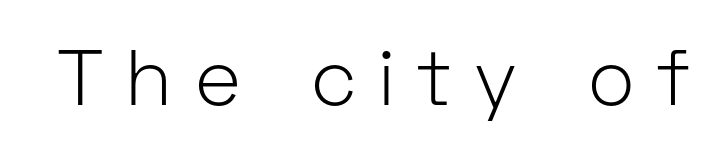
The image shows 79 px light sans-serif type, upright; set unusually wide letter spacing (+0.28 em), not underlined; low stroke contrast and a medium x-height.
